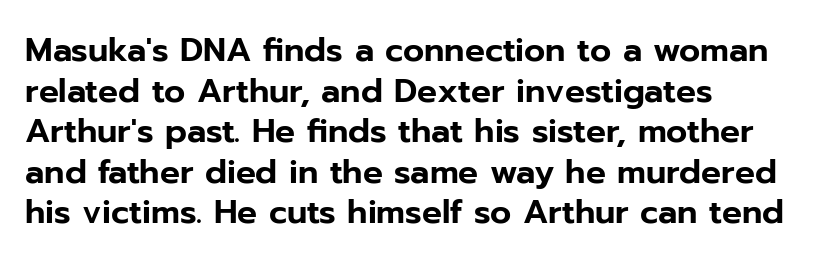
{"serif": "no", "italic": "no", "width": "normal", "stroke_contrast": "low", "x_height": "medium", "monospaced": "no", "underline": "no", "align": "left", "line_spacing_ratio": 1.23, "letter_spacing": "normal", "letter_spacing_em": 0.0, "glyph_px": 33}
